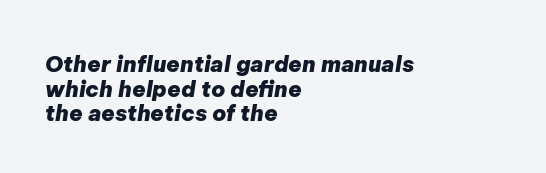
{"italic": "yes", "lean": "right", "slant_degrees": 9, "bold": "yes", "underline": "no", "align": "left", "line_spacing": "tight", "line_spacing_ratio": 1.12, "letter_spacing": "normal", "letter_spacing_em": 0.0, "glyph_px": 22}
